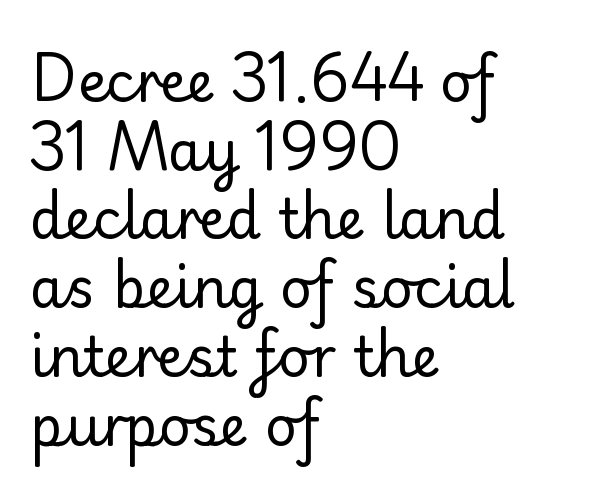
The image shows 55 px regular-weight sans-serif type, upright; set left-aligned, normal line spacing (1.25x), normal letter spacing, not underlined; low stroke contrast and a small x-height.
